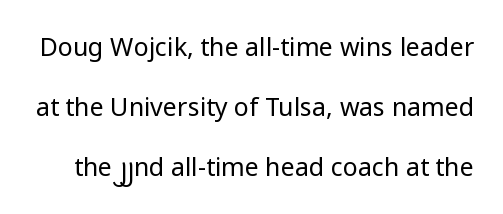
{"italic": "no", "bold": "no", "underline": "no", "line_spacing": "loose", "line_spacing_ratio": 2.41, "letter_spacing": "normal", "letter_spacing_em": 0.0, "glyph_px": 25}
